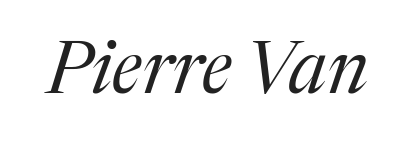
The image shows 72 px regular-weight serif type, italic (leaning right); set normal letter spacing, not underlined; medium stroke contrast and a medium x-height.
